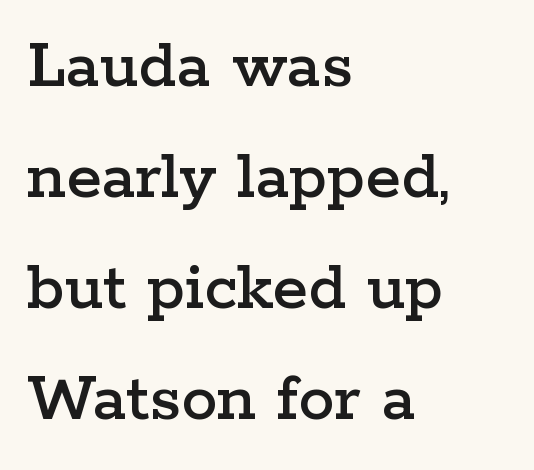
The image shows 72 px wide serif type, upright; set left-aligned, normal line spacing (1.54x), normal letter spacing, not underlined; low stroke contrast and a medium x-height.
